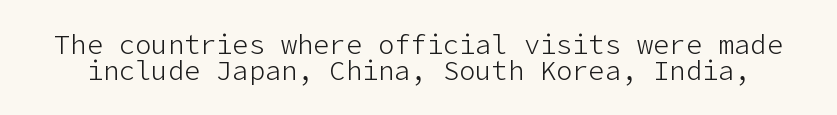
A light-to-regular cut is what we see here. A clean baseline with only descenders dipping below it. Ordinary non-slanted type is in use. The face used here is rendered with its standard letterfit. Closely set lines give the paragraph a compact silhouette.
